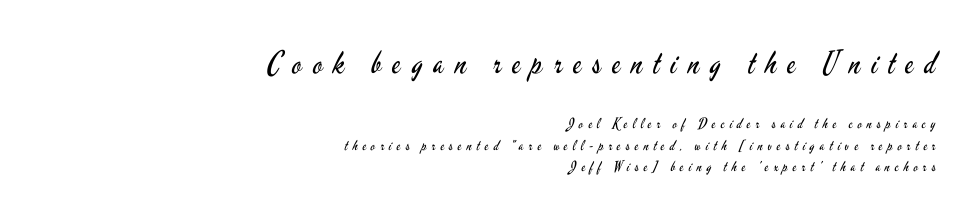
Is this a fixed-width face? No — the glyphs have proportional, varying widths. Underlining? Definitely not there. Regarding leading, the lines here are spaced in the standard way. Unbolded letterforms with no extra heft.
